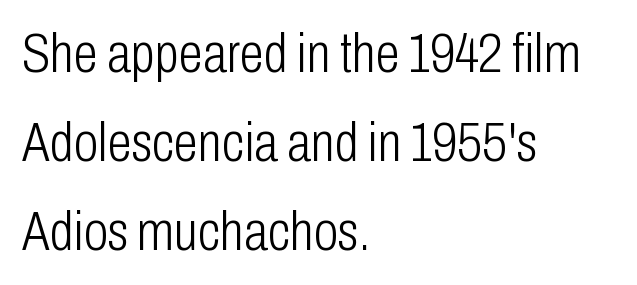
The image shows 56 px light, condensed sans-serif type, upright; set left-aligned, normal line spacing (1.59x), normal letter spacing, not underlined; low stroke contrast and a medium x-height.
